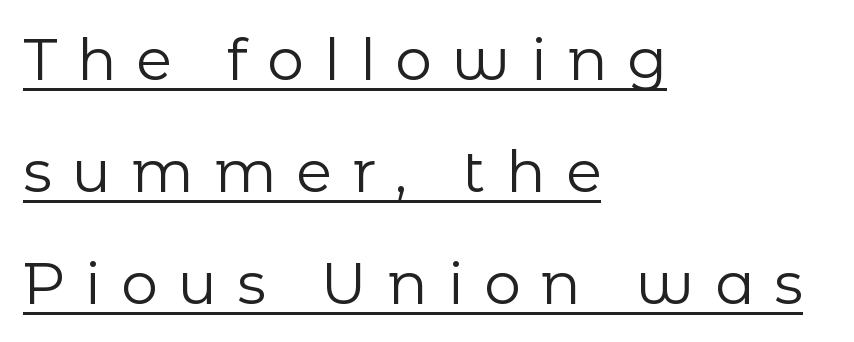
Q: Is the text bold? A: No.
Q: Is the text italic (slanted)? A: No, it is upright.
Q: Is the typeface a serif or a sans-serif typeface? A: Sans-serif.
Q: Is the text underlined? A: Yes.
Q: How is the paragraph aligned? A: Left-aligned.
Q: Is the spacing between letters normal or unusually wide? A: Unusually wide.
Q: Is the spacing between lines tight, normal or loose? A: Loose.
Q: Width (condensed, normal, or wide)? A: Normal.
Q: Stroke contrast? A: Low.
Q: x-height? A: Medium.
Q: Monospaced? A: No.
